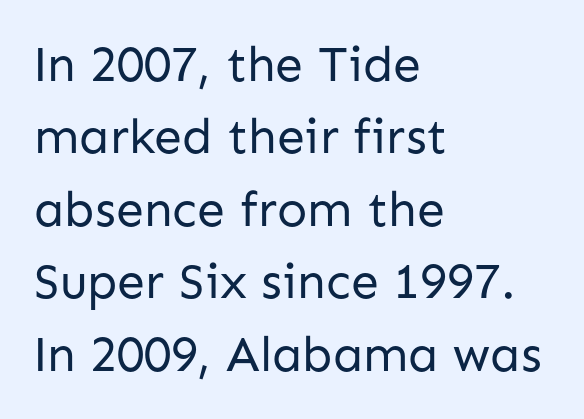
Q: Is the text bold? A: No.
Q: Is the text italic (slanted)? A: No, it is upright.
Q: Is the typeface a serif or a sans-serif typeface? A: Sans-serif.
Q: Is the text underlined? A: No.
Q: How is the paragraph aligned? A: Left-aligned.
Q: Is the spacing between letters normal or unusually wide? A: Normal.
Q: Is the spacing between lines tight, normal or loose? A: Normal.
Q: Width (condensed, normal, or wide)? A: Normal.
Q: Stroke contrast? A: Low.
Q: x-height? A: Medium.
Q: Monospaced? A: No.
